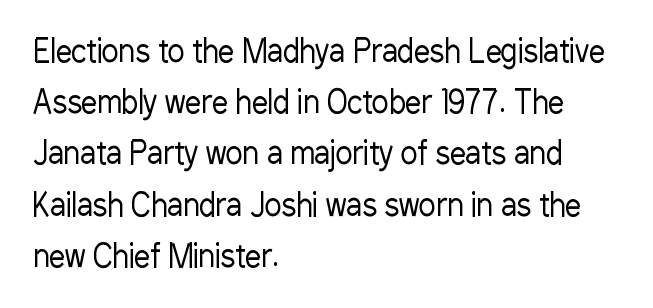
{"serif": "no", "italic": "no", "bold": "no", "weight": "regular", "width": "condensed", "stroke_contrast": "low", "x_height": "medium", "monospaced": "no", "underline": "no", "align": "left", "line_spacing": "normal", "line_spacing_ratio": 1.6, "letter_spacing": "normal", "letter_spacing_em": 0.0, "glyph_px": 32}
